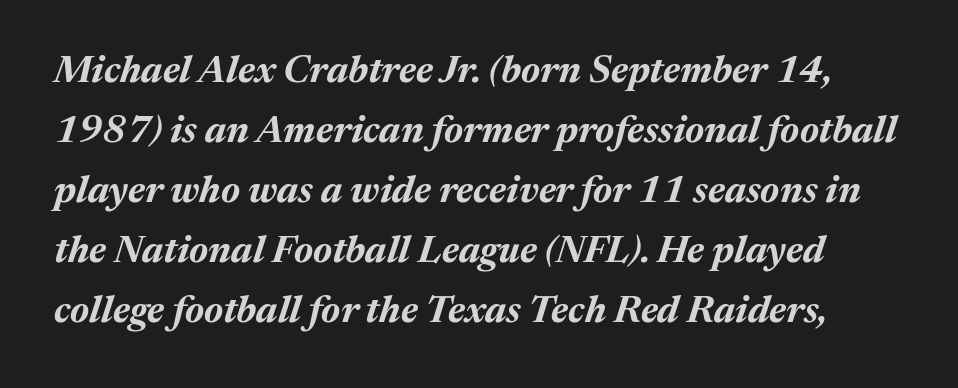
{"italic": "yes", "lean": "right", "slant_degrees": 17, "bold": "yes", "weight": "bold", "width": "normal", "stroke_contrast": "medium", "x_height": "medium", "monospaced": "no", "underline": "no", "line_spacing": "normal", "line_spacing_ratio": 1.58, "letter_spacing": "normal", "letter_spacing_em": 0.0, "glyph_px": 38}
